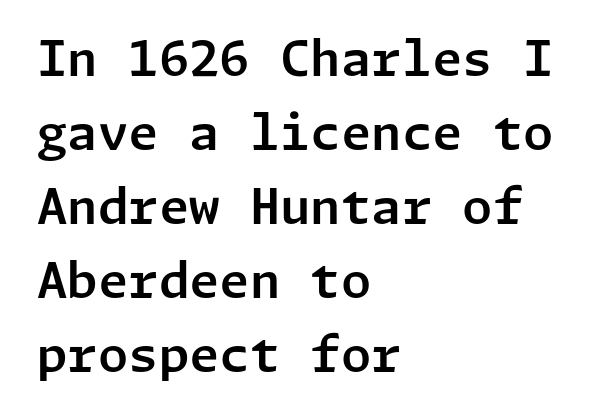
{"serif": "no", "italic": "no", "width": "normal", "stroke_contrast": "low", "x_height": "medium", "underline": "no", "align": "left", "line_spacing": "normal", "line_spacing_ratio": 1.51, "letter_spacing": "normal", "letter_spacing_em": 0.0, "glyph_px": 49}
